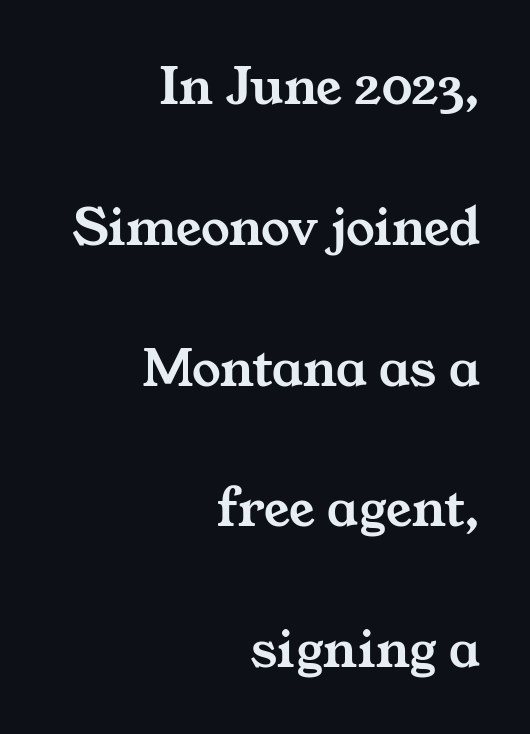
Q: Is the typeface a serif or a sans-serif typeface? A: Serif.
Q: Is the text underlined? A: No.
Q: How is the paragraph aligned? A: Right-aligned.
Q: Is the spacing between letters normal or unusually wide? A: Normal.
Q: Is the spacing between lines tight, normal or loose? A: Loose.
Q: Width (condensed, normal, or wide)? A: Wide.
Q: Stroke contrast? A: Medium.
Q: x-height? A: Medium.
Q: Monospaced? A: No.
